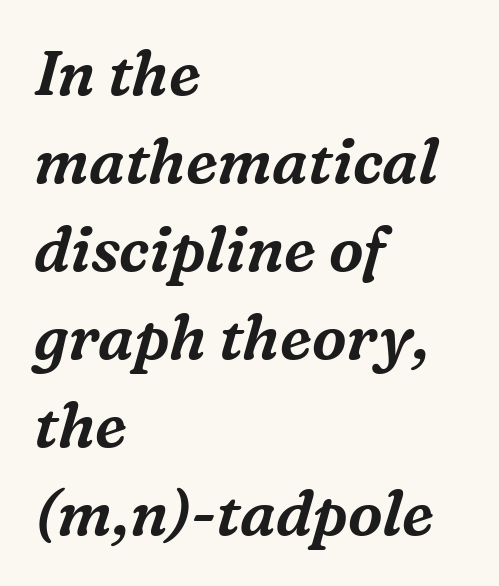
Q: Is the text italic (slanted)? A: Yes, it leans right by about 16 degrees.
Q: Is the typeface a serif or a sans-serif typeface? A: Serif.
Q: Is the text underlined? A: No.
Q: How is the paragraph aligned? A: Left-aligned.
Q: Is the spacing between letters normal or unusually wide? A: Normal.
Q: Is the spacing between lines tight, normal or loose? A: Normal.
Q: Width (condensed, normal, or wide)? A: Normal.
Q: Stroke contrast? A: Medium.
Q: x-height? A: Medium.
Q: Monospaced? A: No.
